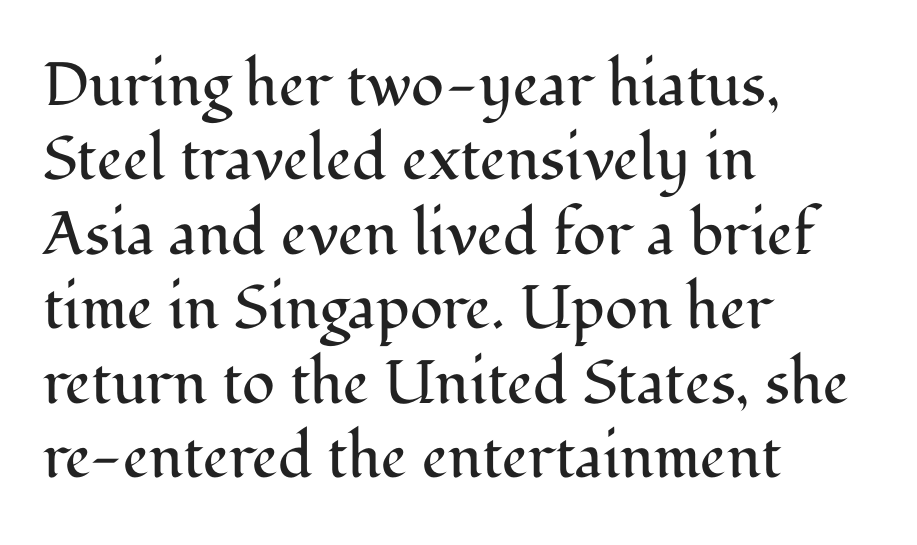
{"serif": "yes", "italic": "no", "bold": "no", "weight": "regular", "width": "normal", "stroke_contrast": "medium", "x_height": "medium", "monospaced": "no", "underline": "no", "align": "left", "line_spacing_ratio": 1.22, "letter_spacing": "normal", "letter_spacing_em": 0.0, "glyph_px": 61}
